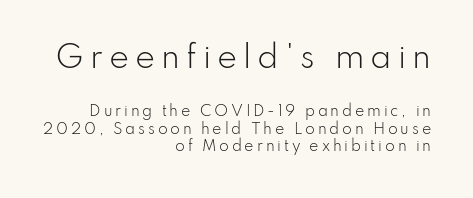
The image shows 30 px light sans-serif type, upright; set right-aligned, normal line spacing (1.25x), unusually wide letter spacing (+0.2 em), not underlined; the first (top) block is 2.14x larger; low stroke contrast and a small x-height.
